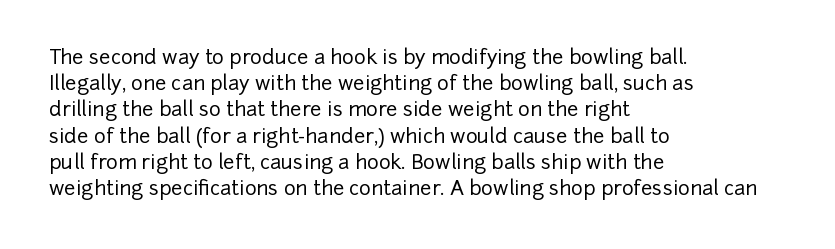
Q: Is the text italic (slanted)? A: No, it is upright.
Q: Is the text underlined? A: No.
Q: How is the paragraph aligned? A: Left-aligned.
Q: Is the spacing between letters normal or unusually wide? A: Normal.
Q: Is the spacing between lines tight, normal or loose? A: Normal.
